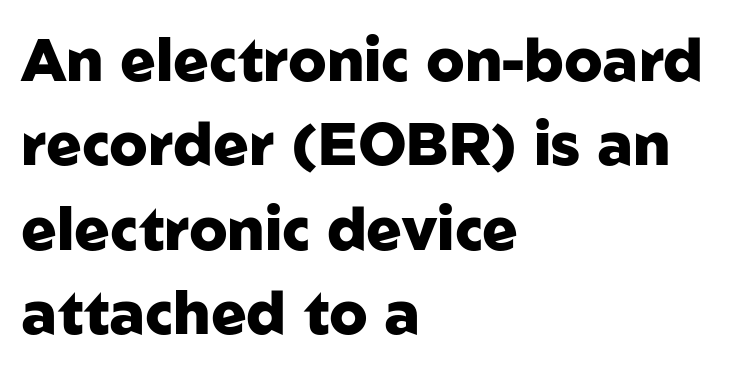
{"serif": "no", "italic": "no", "bold": "yes", "weight": "heavy", "width": "normal", "stroke_contrast": "low", "x_height": "medium", "monospaced": "no", "underline": "no", "align": "left", "line_spacing": "normal", "line_spacing_ratio": 1.43, "letter_spacing": "normal", "letter_spacing_em": 0.0, "glyph_px": 59}
